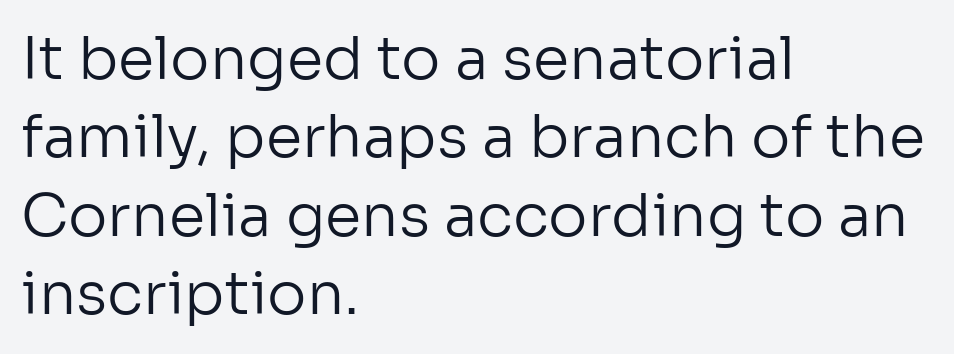
The image shows 59 px regular-weight sans-serif type, upright; set left-aligned, normal line spacing (1.33x), normal letter spacing, not underlined; low stroke contrast and a medium x-height.
